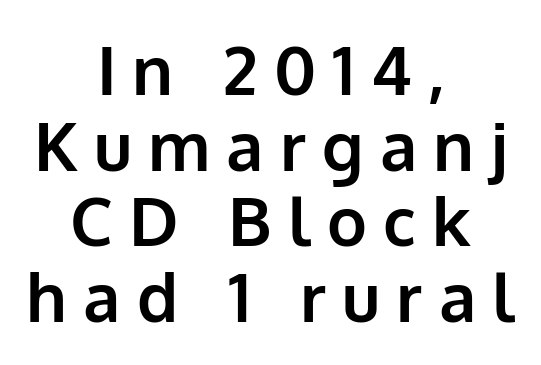
Regarding serifs, this sample does without them. Rendered with straight, roman letterforms. Notice how thick the strokes are: this is what a full bold looks like. A typesetter would call this heavily tracked-out type.
